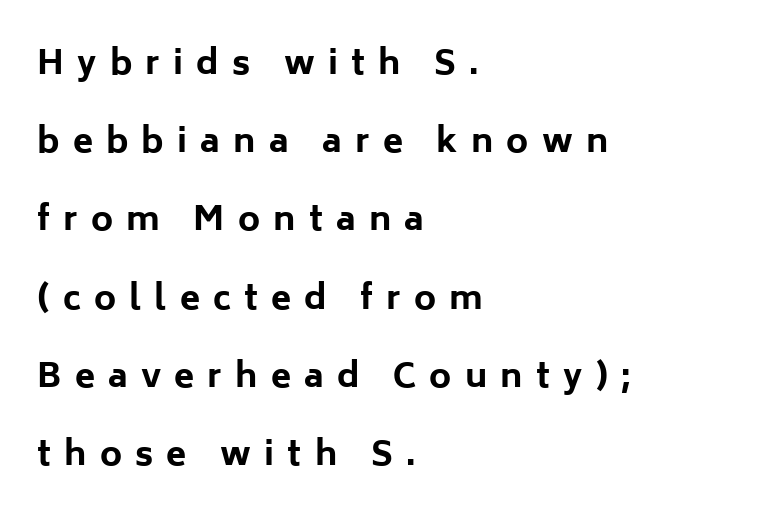
{"serif": "no", "italic": "no", "bold": "yes", "weight": "bold", "width": "normal", "stroke_contrast": "low", "x_height": "medium", "monospaced": "no", "underline": "no", "align": "left", "line_spacing": "loose", "line_spacing_ratio": 2.37, "letter_spacing": "wide", "letter_spacing_em": 0.4, "glyph_px": 33}
